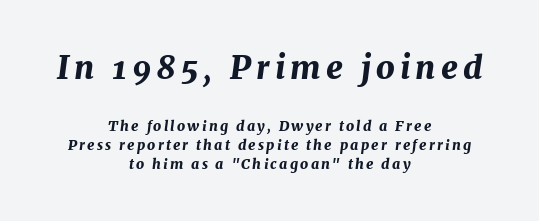
{"italic": "yes", "lean": "right", "slant_degrees": 7, "bold": "yes", "weight": "bold", "width": "normal", "stroke_contrast": "medium", "x_height": "medium", "monospaced": "no", "underline": "no", "align": "center", "line_spacing": "normal", "line_spacing_ratio": 1.38, "larger_block": "first", "size_ratio": 2.29, "glyph_px": 32}
